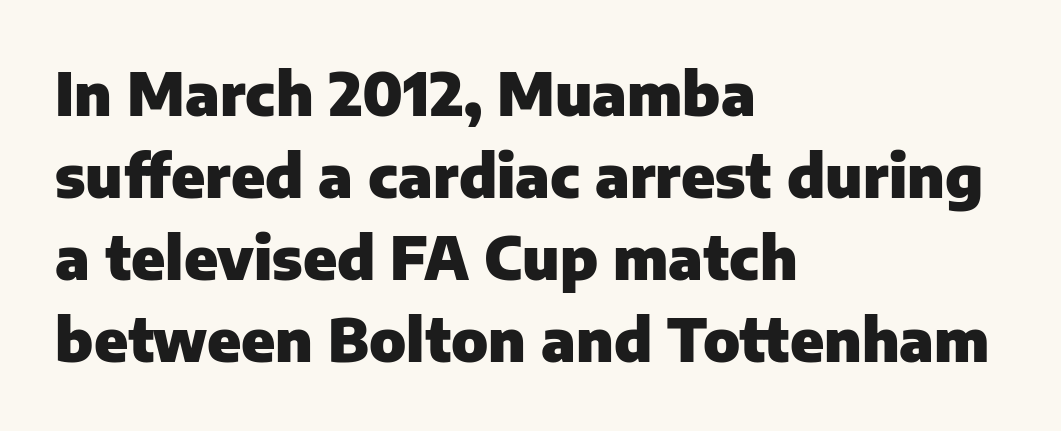
Q: Is the text bold? A: Yes.
Q: Is the text italic (slanted)? A: No, it is upright.
Q: Is the typeface a serif or a sans-serif typeface? A: Sans-serif.
Q: Is the text underlined? A: No.
Q: How is the paragraph aligned? A: Left-aligned.
Q: Is the spacing between letters normal or unusually wide? A: Normal.
Q: Is the spacing between lines tight, normal or loose? A: Normal.
Q: Width (condensed, normal, or wide)? A: Normal.
Q: Stroke contrast? A: Low.
Q: x-height? A: Medium.
Q: Monospaced? A: No.
